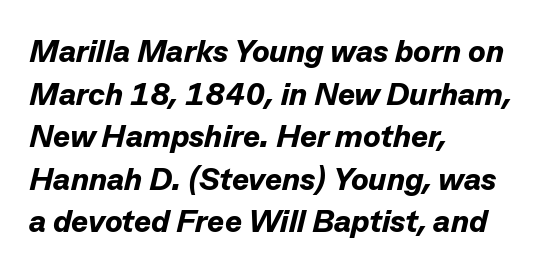
{"italic": "yes", "lean": "right", "slant_degrees": 13, "bold": "yes", "weight": "bold", "width": "normal", "stroke_contrast": "low", "x_height": "medium", "monospaced": "no", "underline": "no", "align": "left", "line_spacing": "normal", "line_spacing_ratio": 1.33, "letter_spacing": "normal", "letter_spacing_em": 0.0, "glyph_px": 32}
